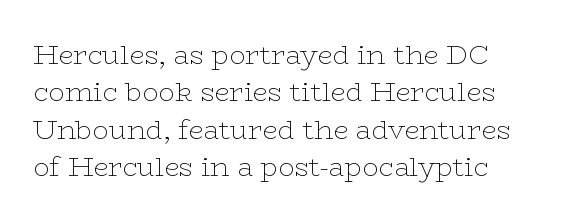
The image shows 27 px text type, upright; set left-aligned, normal line spacing (1.38x), normal letter spacing, not underlined.
